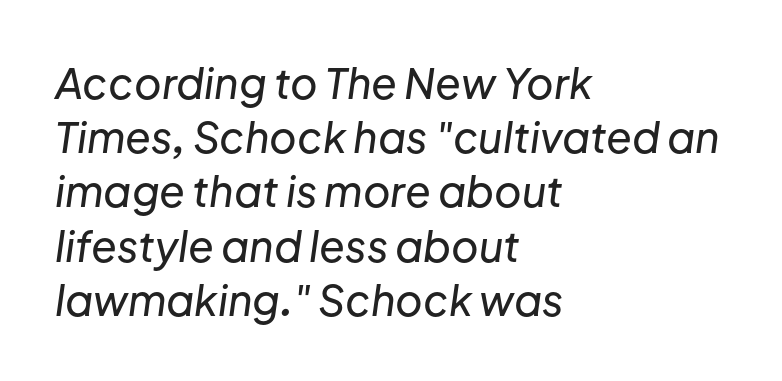
Leading: standard. Check the space under the baseline: it is left empty. Looking at the ascenders, they clearly lean. The letters advance in unequal steps, a hallmark of proportional type.
